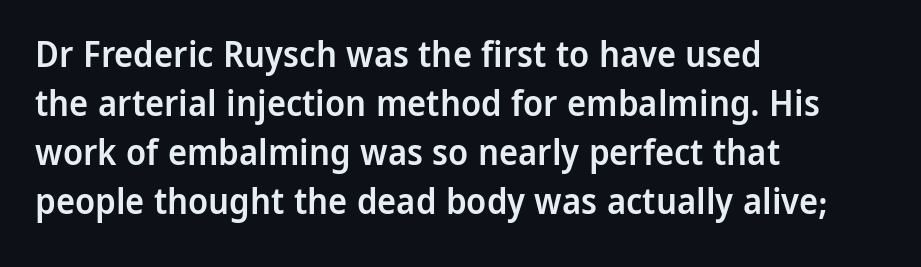
Q: Is the text bold? A: Semi-bold.
Q: Is the text italic (slanted)? A: No, it is upright.
Q: Is the typeface a serif or a sans-serif typeface? A: Sans-serif.
Q: Is the text underlined? A: No.
Q: How is the paragraph aligned? A: Left-aligned.
Q: Is the spacing between letters normal or unusually wide? A: Normal.
Q: Is the spacing between lines tight, normal or loose? A: Normal.
Q: Width (condensed, normal, or wide)? A: Normal.
Q: Stroke contrast? A: Low.
Q: x-height? A: Medium.
Q: Monospaced? A: No.
